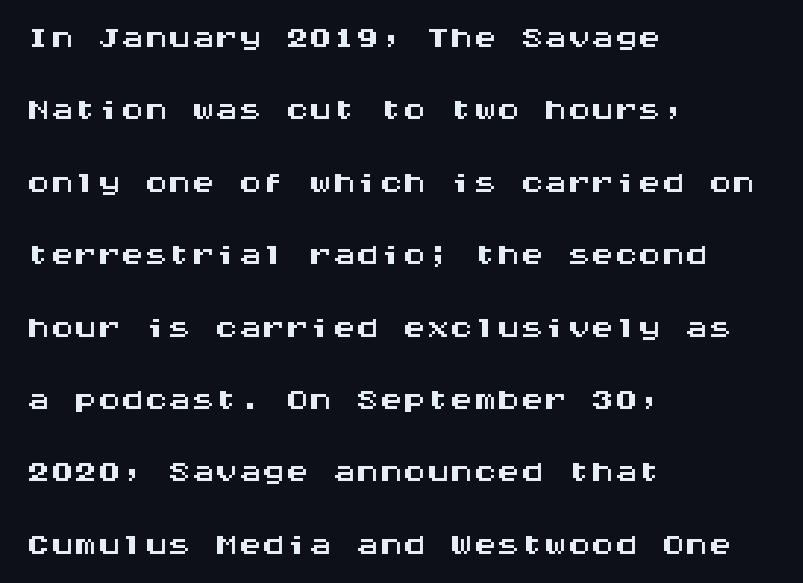
Q: Is the text italic (slanted)? A: No, it is upright.
Q: Is the typeface a serif or a sans-serif typeface? A: Sans-serif.
Q: Is the text underlined? A: No.
Q: How is the paragraph aligned? A: Left-aligned.
Q: Is the spacing between letters normal or unusually wide? A: Normal.
Q: Is the spacing between lines tight, normal or loose? A: Normal.
Q: Width (condensed, normal, or wide)? A: Wide.
Q: Stroke contrast? A: Medium.
Q: x-height? A: Large.
Q: Monospaced? A: Yes.
